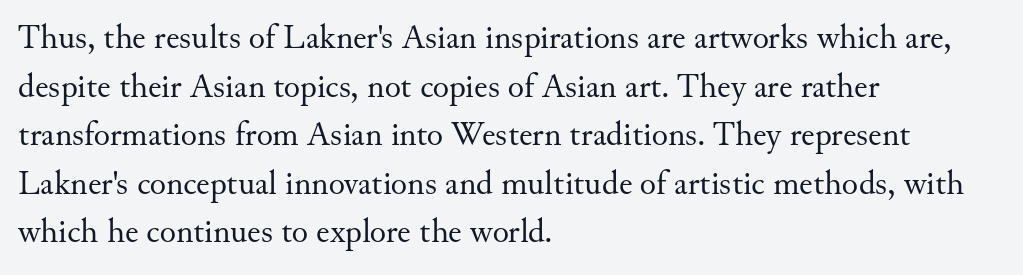
Q: Is the text bold? A: No.
Q: Is the text italic (slanted)? A: No, it is upright.
Q: Is the typeface a serif or a sans-serif typeface? A: Serif.
Q: Is the text underlined? A: No.
Q: How is the paragraph aligned? A: Left-aligned.
Q: Is the spacing between letters normal or unusually wide? A: Normal.
Q: Is the spacing between lines tight, normal or loose? A: Normal.
Q: Width (condensed, normal, or wide)? A: Normal.
Q: Stroke contrast? A: Medium.
Q: x-height? A: Small.
Q: Monospaced? A: No.
